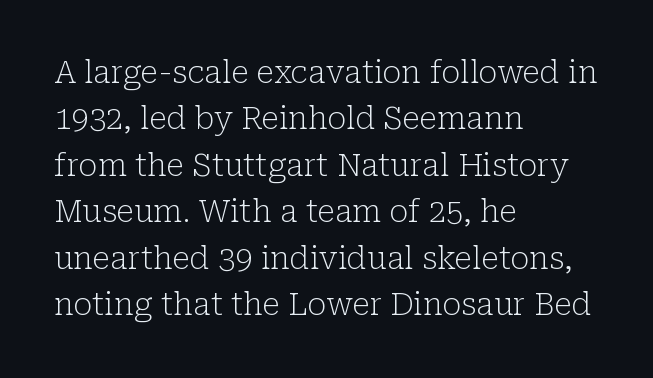
Q: Is the text bold? A: No.
Q: Is the text italic (slanted)? A: No, it is upright.
Q: Is the typeface a serif or a sans-serif typeface? A: Serif.
Q: Is the text underlined? A: No.
Q: How is the paragraph aligned? A: Left-aligned.
Q: Is the spacing between letters normal or unusually wide? A: Normal.
Q: Is the spacing between lines tight, normal or loose? A: Normal.
Q: Width (condensed, normal, or wide)? A: Normal.
Q: Stroke contrast? A: Low.
Q: x-height? A: Medium.
Q: Monospaced? A: No.
